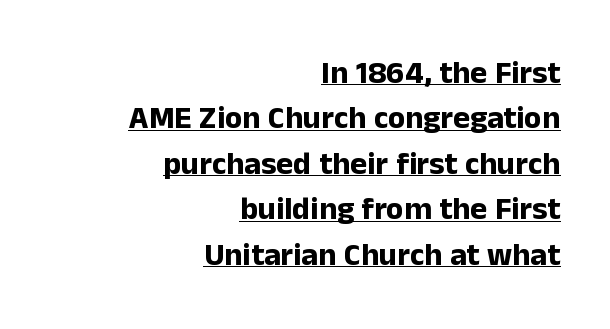
Q: Is the text bold? A: Yes.
Q: Is the text italic (slanted)? A: No, it is upright.
Q: Is the typeface a serif or a sans-serif typeface? A: Sans-serif.
Q: Is the text underlined? A: Yes.
Q: How is the paragraph aligned? A: Right-aligned.
Q: Is the spacing between letters normal or unusually wide? A: Normal.
Q: Is the spacing between lines tight, normal or loose? A: Normal.
Q: Width (condensed, normal, or wide)? A: Normal.
Q: Stroke contrast? A: Low.
Q: x-height? A: Medium.
Q: Monospaced? A: No.
